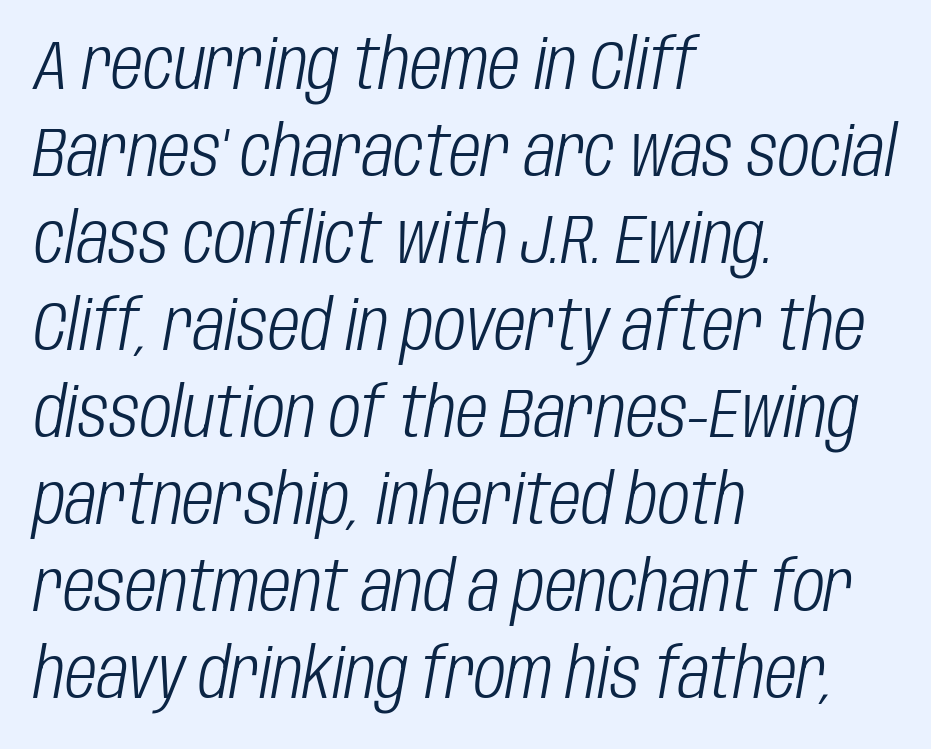
Q: Is the text bold? A: No.
Q: Is the text italic (slanted)? A: Yes, it leans right by about 10 degrees.
Q: Is the text underlined? A: No.
Q: How is the paragraph aligned? A: Left-aligned.
Q: Is the spacing between letters normal or unusually wide? A: Normal.
Q: Is the spacing between lines tight, normal or loose? A: Normal.
Q: Width (condensed, normal, or wide)? A: Condensed.
Q: Stroke contrast? A: Low.
Q: x-height? A: Large.
Q: Monospaced? A: No.
